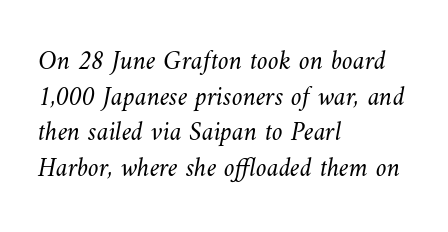
{"bold": "no", "underline": "no", "align": "left", "line_spacing": "normal", "line_spacing_ratio": 1.32, "letter_spacing": "normal", "letter_spacing_em": 0.0, "glyph_px": 27}
